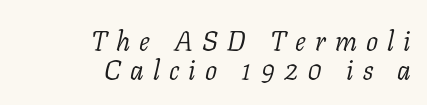
{"italic": "yes", "lean": "right", "slant_degrees": 11, "bold": "no", "underline": "no", "align": "right", "line_spacing": "tight", "line_spacing_ratio": 1.07, "letter_spacing": "wide", "letter_spacing_em": 0.34, "glyph_px": 27}
